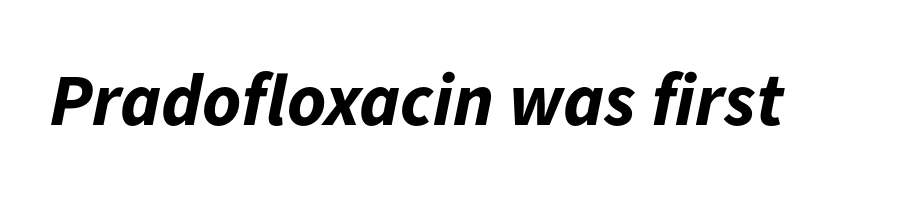
Q: Is the text bold? A: Yes.
Q: Is the text italic (slanted)? A: Yes, it leans right by about 11 degrees.
Q: Is the text underlined? A: No.
Q: Is the spacing between letters normal or unusually wide? A: Normal.
Q: Width (condensed, normal, or wide)? A: Normal.
Q: Stroke contrast? A: Low.
Q: x-height? A: Medium.
Q: Monospaced? A: No.
